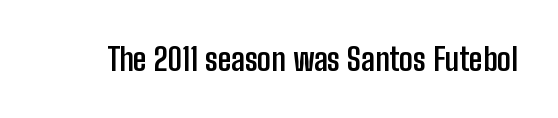
{"serif": "no", "italic": "no", "bold": "yes", "weight": "semibold", "width": "condensed", "stroke_contrast": "low", "x_height": "medium", "monospaced": "no", "underline": "no", "letter_spacing": "normal", "letter_spacing_em": 0.0, "glyph_px": 31}
